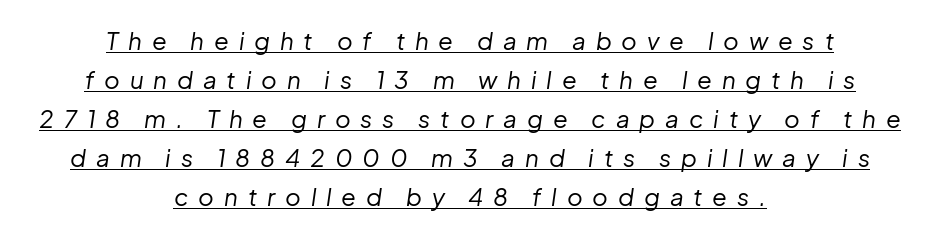
The words here are underlined. Think standard paragraph weight, or any step lighter than that. Leading: standard. Where is the straight margin? There isn't one; the lines are centered.
